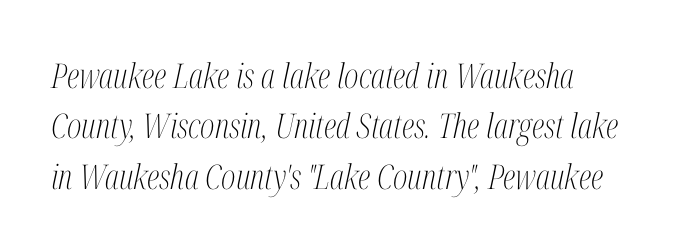
The image shows 34 px light, condensed serif type, italic (leaning right); set left-aligned, normal line spacing (1.48x), normal letter spacing, not underlined; medium stroke contrast and a medium x-height.
